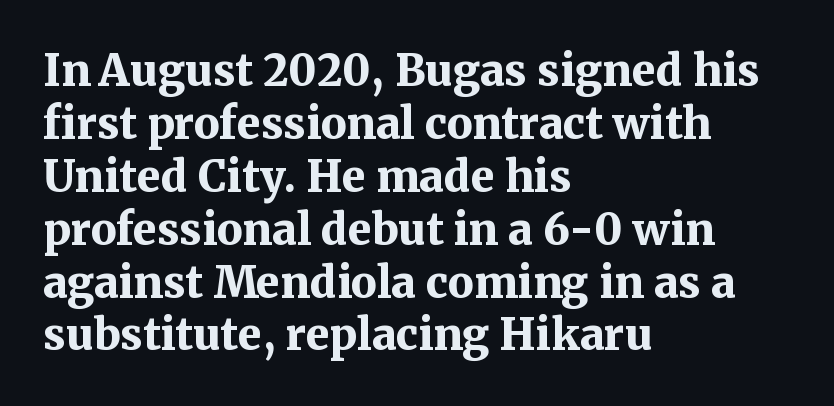
The image shows 43 px bold serif type, upright; set left-aligned, line spacing 1.23x, normal letter spacing, not underlined; medium stroke contrast and a medium x-height.
